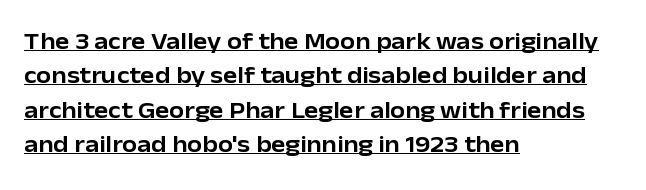
The image shows 24 px text type, upright; set left-aligned, normal line spacing (1.43x), normal letter spacing, underlined.
